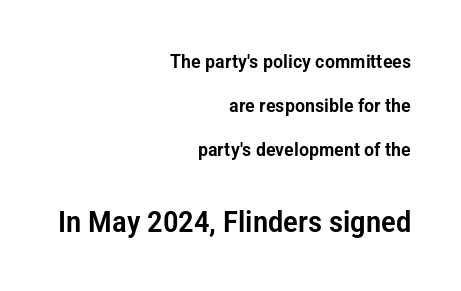
{"serif": "no", "italic": "no", "width": "condensed", "stroke_contrast": "low", "x_height": "medium", "monospaced": "no", "underline": "no", "align": "right", "line_spacing": "loose", "line_spacing_ratio": 2.32, "letter_spacing": "normal", "letter_spacing_em": 0.0, "larger_block": "second", "size_ratio": 1.53, "glyph_px": 29}
